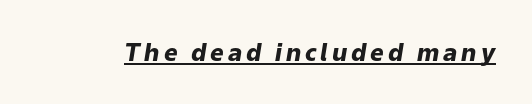
The face used here has the dense, thick strokes of a bold. The lettering tilts uniformly, giving the passage an italic look. Every word sits above its own underline.
